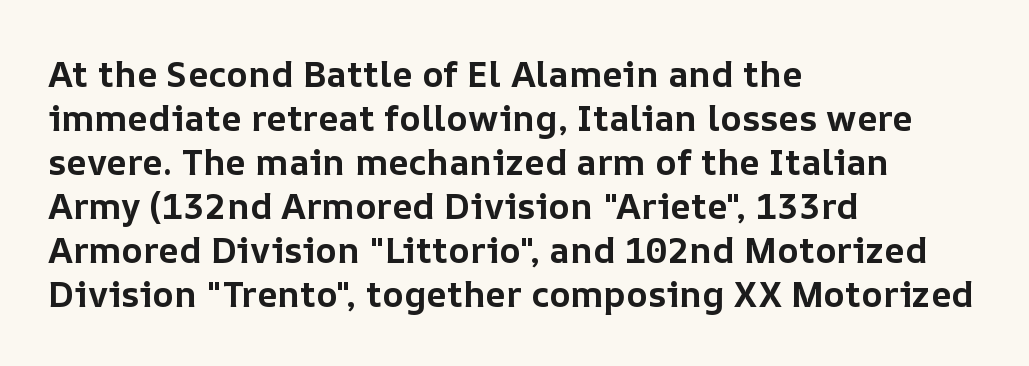
{"italic": "no", "bold": "yes", "weight": "bold", "width": "normal", "stroke_contrast": "low", "x_height": "medium", "monospaced": "no", "underline": "no", "align": "left", "line_spacing_ratio": 1.22, "letter_spacing": "normal", "letter_spacing_em": 0.0, "glyph_px": 36}
